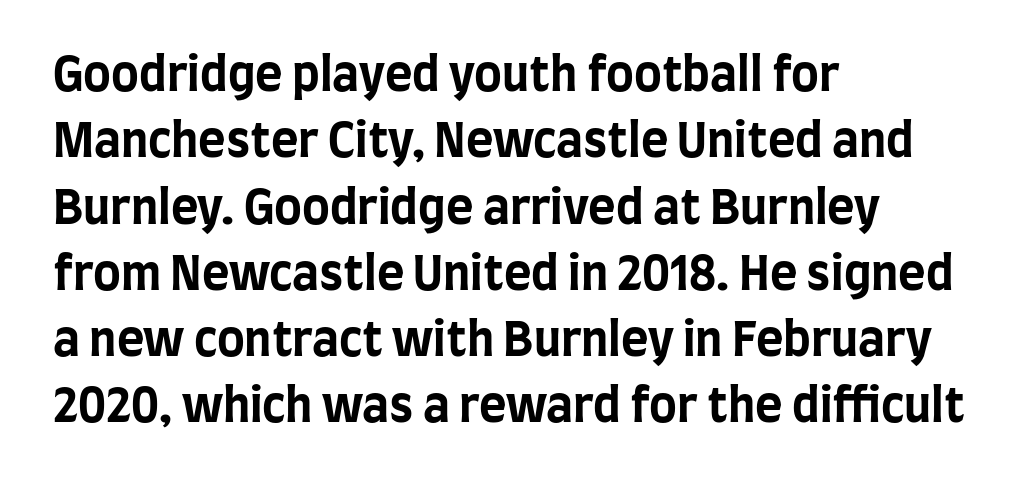
The horizontal fit of the characters is conventional and even. This rendering uses left alignment, leaving the right contour irregular. Tall strokes in this sample are plumb rather than angled. This sample keeps an unexceptional amount of space between lines. The letters advance in unequal steps, a hallmark of proportional type. Compared with an ordinary text face, these strokes are far heavier — a full bold.
